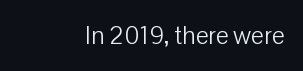
Q: Is the text bold? A: No.
Q: Is the text italic (slanted)? A: No, it is upright.
Q: Is the text underlined? A: No.
Q: How is the paragraph aligned? A: Right-aligned.
Q: Is the spacing between letters normal or unusually wide? A: Normal.
